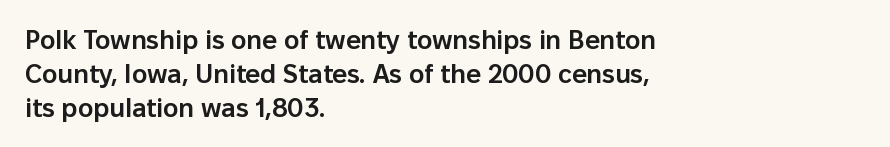
Look at the tracking — it's just the regular setting, nothing added. Line starts are locked; line ends wander. No word sits above an underline. The sample has been set in demibold, a notch under bold.
